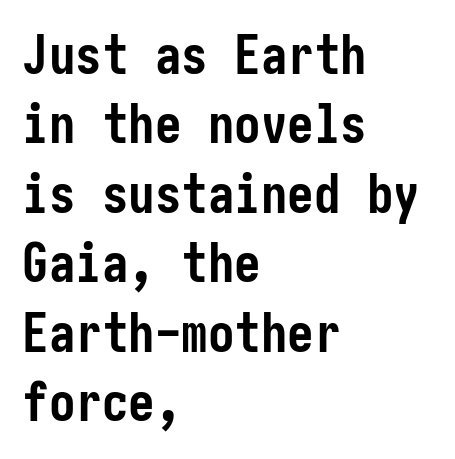
The image shows 53 px semibold, condensed sans-serif type, upright; set left-aligned, normal line spacing (1.31x), normal letter spacing, not underlined; low stroke contrast and a medium x-height.
